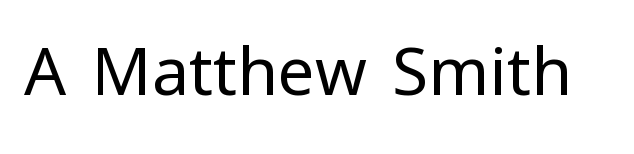
The image shows 66 px regular-weight sans-serif type, upright; set normal letter spacing, not underlined; low stroke contrast and a medium x-height.
